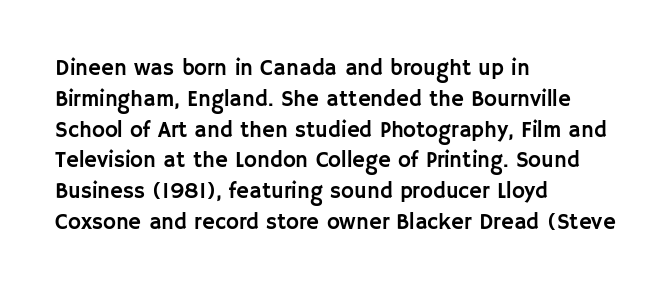
A classic flush-left, rag-right setting is used for this passage. Rendered with straight, roman letterforms. The rendering uses a moderate line-height, typical for paragraphs. In terms of letterspacing, this is plain default setting.
